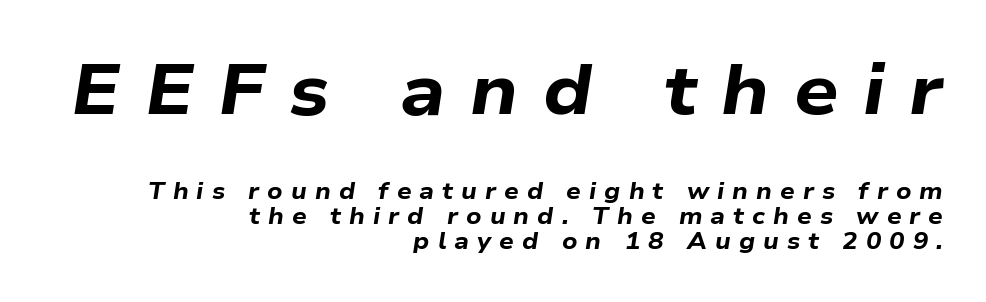
The image shows 70 px bold, wide type, italic (leaning right); set right-aligned, tight line spacing (1.09x), unusually wide letter spacing (+0.35 em), not underlined; the first (top) block is 3.04x larger; low stroke contrast and a medium x-height.
